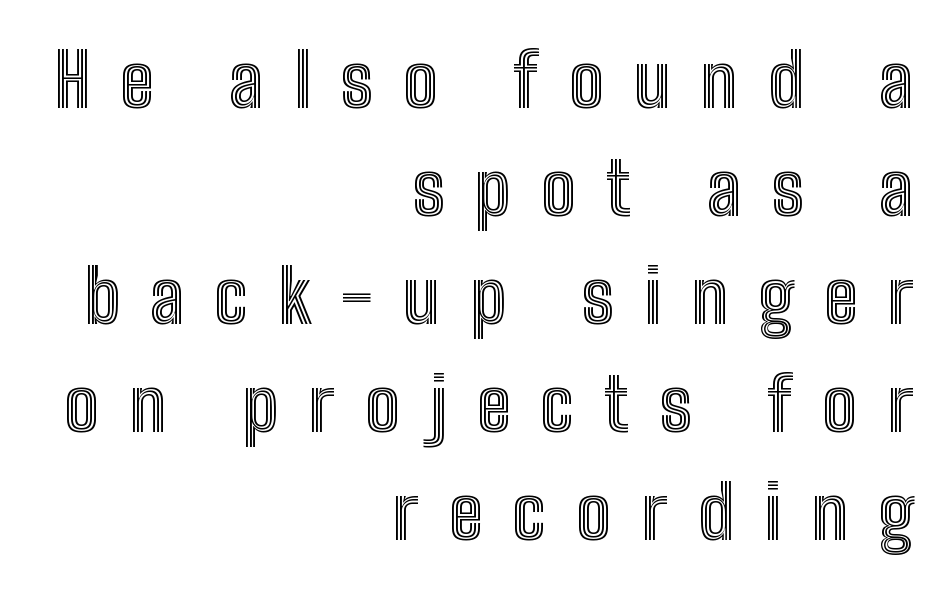
A typesetter would mark this as roman, not italic. The passage is arranged like a letterhead date or caption credit — flush right. Each row of text sits above clean, open space. Successive baselines arrive at the customary interval.
